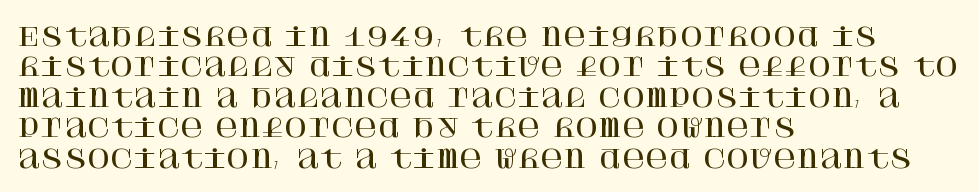
The typography opts for an upright posture over an oblique one. The letterforms sit shoulder to shoulder at normal distance. Compared with a centered layout, this one pins lines to the left instead. Descenders are the only things crossing below the line.
